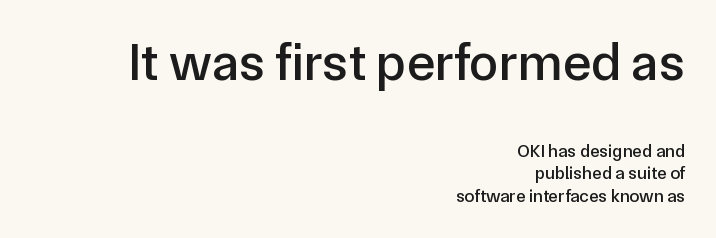
The image shows 53 px sans-serif type, upright; set right-aligned, normal line spacing (1.25x), normal letter spacing, not underlined; the first (top) block is 2.94x larger; low stroke contrast and a medium x-height.
